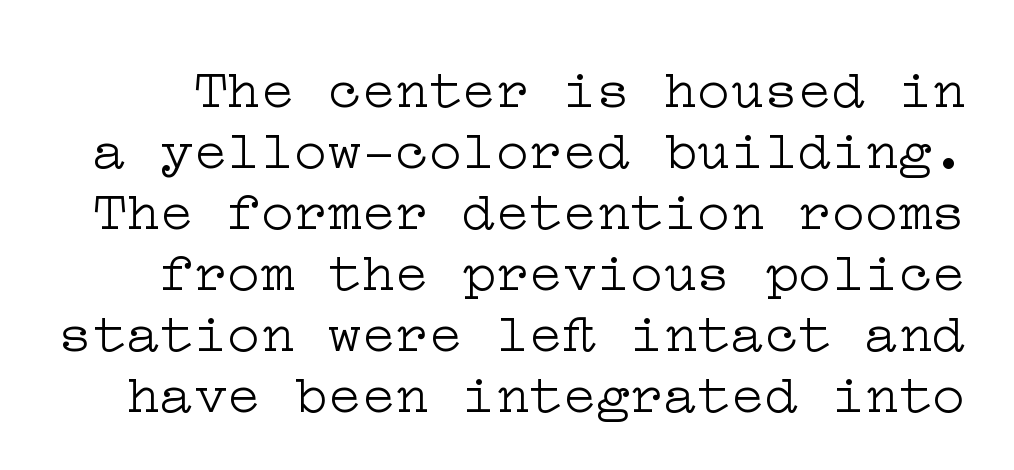
The image shows 56 px light, wide serif type, upright; set tight line spacing (1.09x), normal letter spacing, not underlined; low stroke contrast and a medium x-height.
